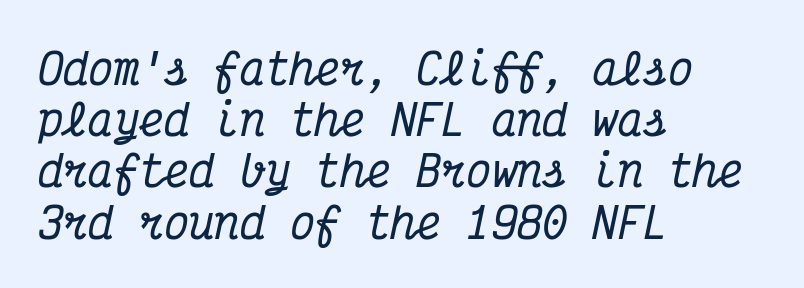
The image shows 42 px condensed serif type, italic (leaning right), monospaced; set left-aligned, line spacing 1.22x, normal letter spacing, not underlined; medium stroke contrast and a medium x-height.
